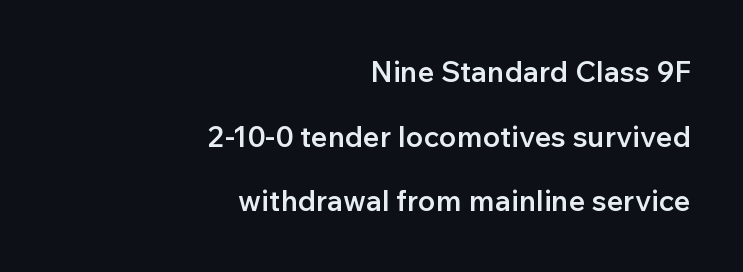
Q: Is the text bold? A: Semi-bold.
Q: Is the text italic (slanted)? A: No, it is upright.
Q: Is the typeface a serif or a sans-serif typeface? A: Sans-serif.
Q: Is the text underlined? A: No.
Q: How is the paragraph aligned? A: Right-aligned.
Q: Is the spacing between letters normal or unusually wide? A: Normal.
Q: Is the spacing between lines tight, normal or loose? A: Loose.
Q: Width (condensed, normal, or wide)? A: Normal.
Q: Stroke contrast? A: Low.
Q: x-height? A: Medium.
Q: Monospaced? A: No.
